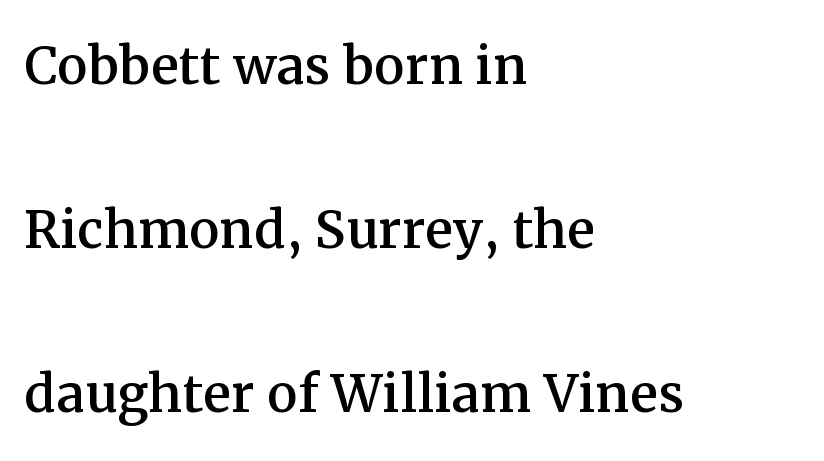
{"serif": "yes", "italic": "no", "width": "normal", "stroke_contrast": "medium", "x_height": "medium", "monospaced": "no", "underline": "no", "align": "left", "line_spacing": "loose", "line_spacing_ratio": 2.38, "letter_spacing": "normal", "letter_spacing_em": 0.0, "glyph_px": 69}
